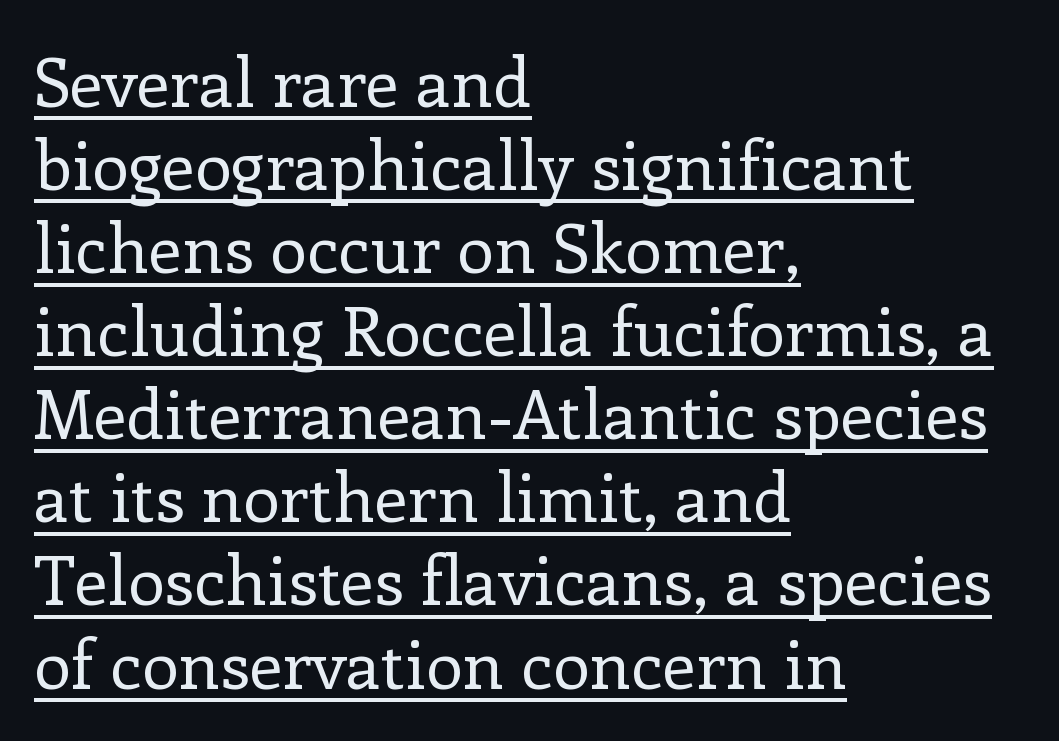
Vertical stems look standard width or narrower in stroke. Type style note: has serifs. Ordinary non-slanted type is in use. These lines stack with their left ends in a neat column. Nothing unusual about the tracking: characters are spaced as the font intends.
